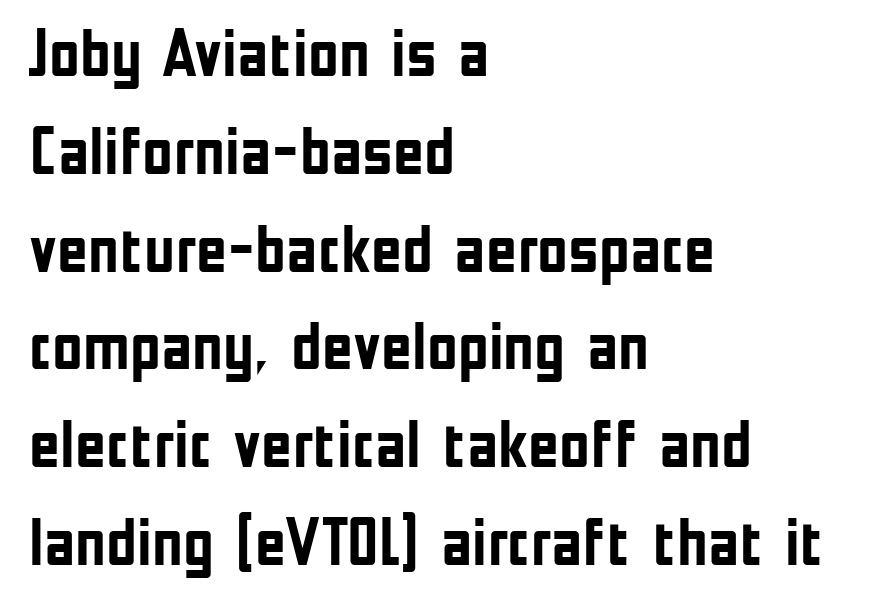
Q: Is the text bold? A: Yes.
Q: Is the text italic (slanted)? A: No, it is upright.
Q: Is the typeface a serif or a sans-serif typeface? A: Sans-serif.
Q: Is the text underlined? A: No.
Q: How is the paragraph aligned? A: Left-aligned.
Q: Is the spacing between letters normal or unusually wide? A: Normal.
Q: Is the spacing between lines tight, normal or loose? A: Normal.
Q: Width (condensed, normal, or wide)? A: Condensed.
Q: Stroke contrast? A: Low.
Q: x-height? A: Medium.
Q: Monospaced? A: No.
